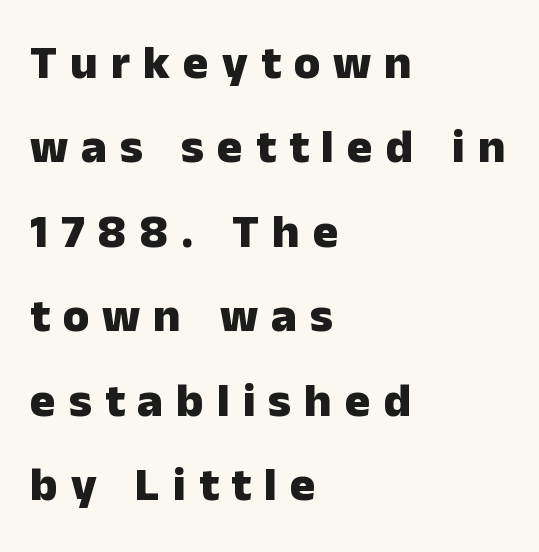
The image shows 48 px heavy sans-serif type, upright; set left-aligned, line spacing 1.76x, unusually wide letter spacing (+0.27 em), not underlined; low stroke contrast and a medium x-height.
